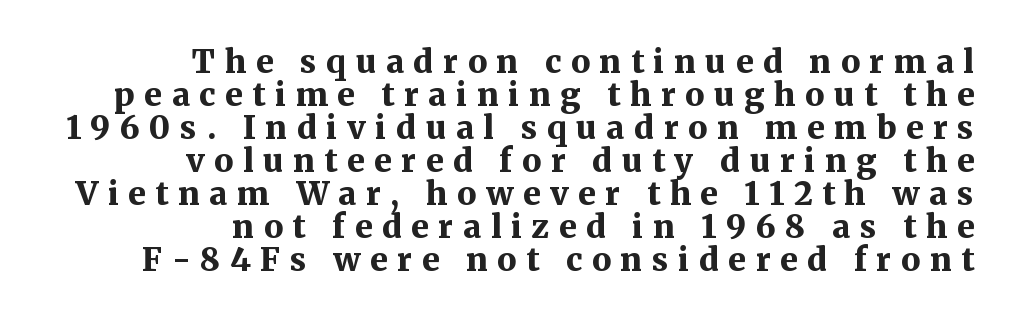
Q: Is the text bold? A: Yes.
Q: Is the text italic (slanted)? A: No, it is upright.
Q: Is the typeface a serif or a sans-serif typeface? A: Serif.
Q: Is the text underlined? A: No.
Q: How is the paragraph aligned? A: Right-aligned.
Q: Is the spacing between letters normal or unusually wide? A: Unusually wide.
Q: Is the spacing between lines tight, normal or loose? A: Tight.
Q: Width (condensed, normal, or wide)? A: Normal.
Q: Stroke contrast? A: Medium.
Q: x-height? A: Medium.
Q: Monospaced? A: No.
